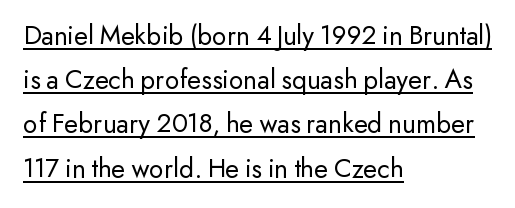
Q: Is the text bold? A: No.
Q: Is the text italic (slanted)? A: No, it is upright.
Q: Is the typeface a serif or a sans-serif typeface? A: Sans-serif.
Q: Is the text underlined? A: Yes.
Q: How is the paragraph aligned? A: Left-aligned.
Q: Is the spacing between letters normal or unusually wide? A: Normal.
Q: Is the spacing between lines tight, normal or loose? A: Normal.
Q: Width (condensed, normal, or wide)? A: Normal.
Q: Stroke contrast? A: Low.
Q: x-height? A: Small.
Q: Monospaced? A: No.
